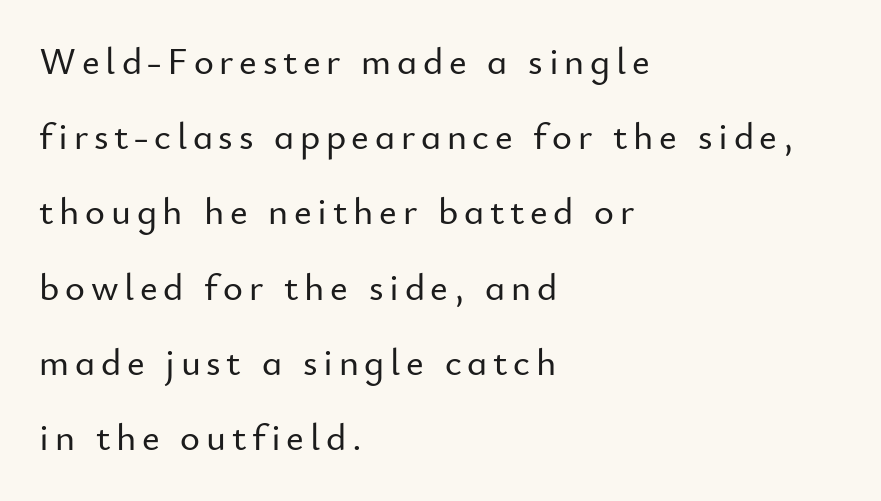
{"serif": "no", "italic": "no", "width": "normal", "stroke_contrast": "low", "x_height": "small", "monospaced": "no", "underline": "no", "align": "left", "line_spacing": "loose", "line_spacing_ratio": 1.98, "glyph_px": 38}
